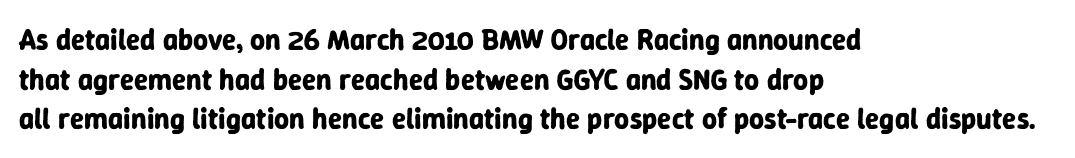
Q: Is the text bold? A: Yes.
Q: Is the text italic (slanted)? A: No, it is upright.
Q: Is the typeface a serif or a sans-serif typeface? A: Sans-serif.
Q: Is the text underlined? A: No.
Q: How is the paragraph aligned? A: Left-aligned.
Q: Is the spacing between letters normal or unusually wide? A: Normal.
Q: Is the spacing between lines tight, normal or loose? A: Normal.
Q: Width (condensed, normal, or wide)? A: Normal.
Q: Stroke contrast? A: Low.
Q: x-height? A: Medium.
Q: Monospaced? A: No.
